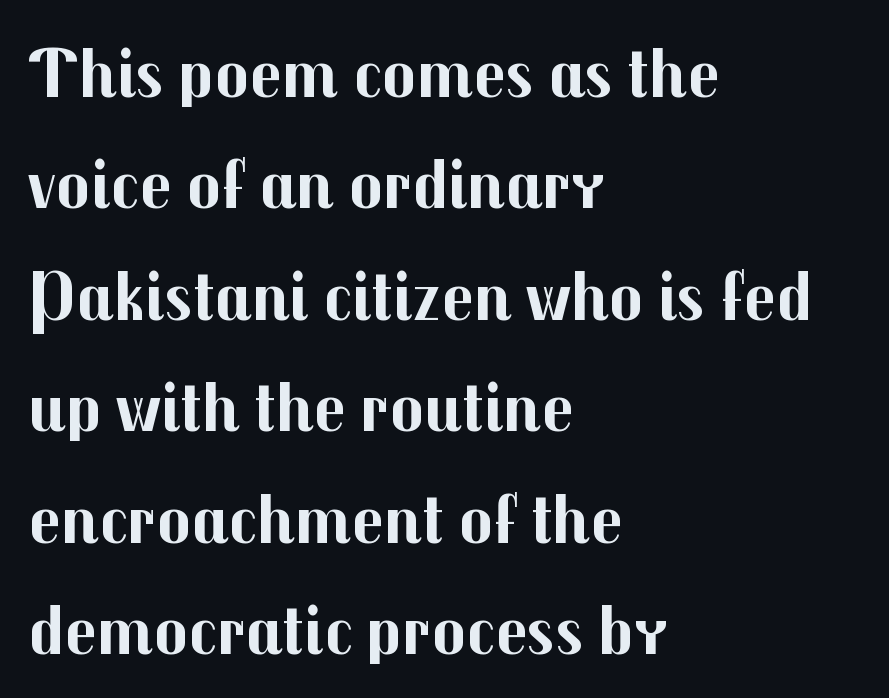
Line spacing here is normal. The typeface chosen for these lines omits serifs. What stands out about the letter spacing? Nothing — it is the standard amount. Spacing verdict: proportional, widths tailored to each character.
